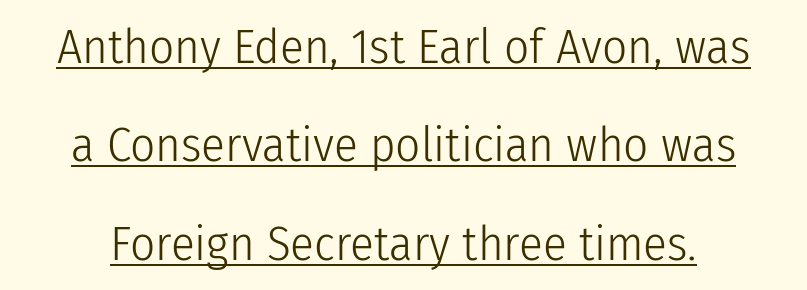
This sample has the flowing, uneven cadence of proportional lettering. Regarding serifs, this sample does without them. There is no visible air inserted between adjacent glyphs. What decoration does the sample have? An underline.
